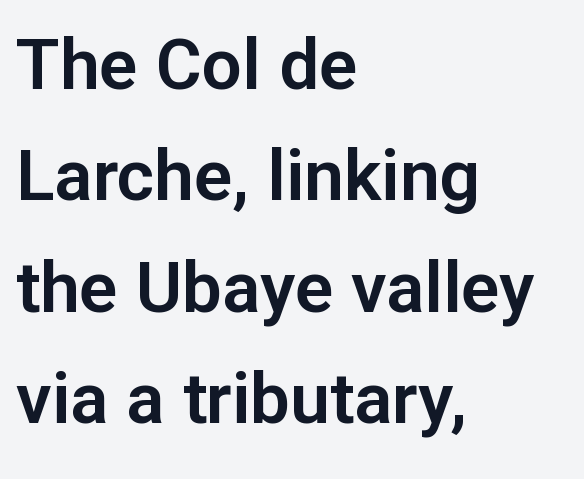
The image shows 71 px sans-serif type, upright; set left-aligned, normal line spacing (1.57x), normal letter spacing, not underlined; low stroke contrast and a medium x-height.
